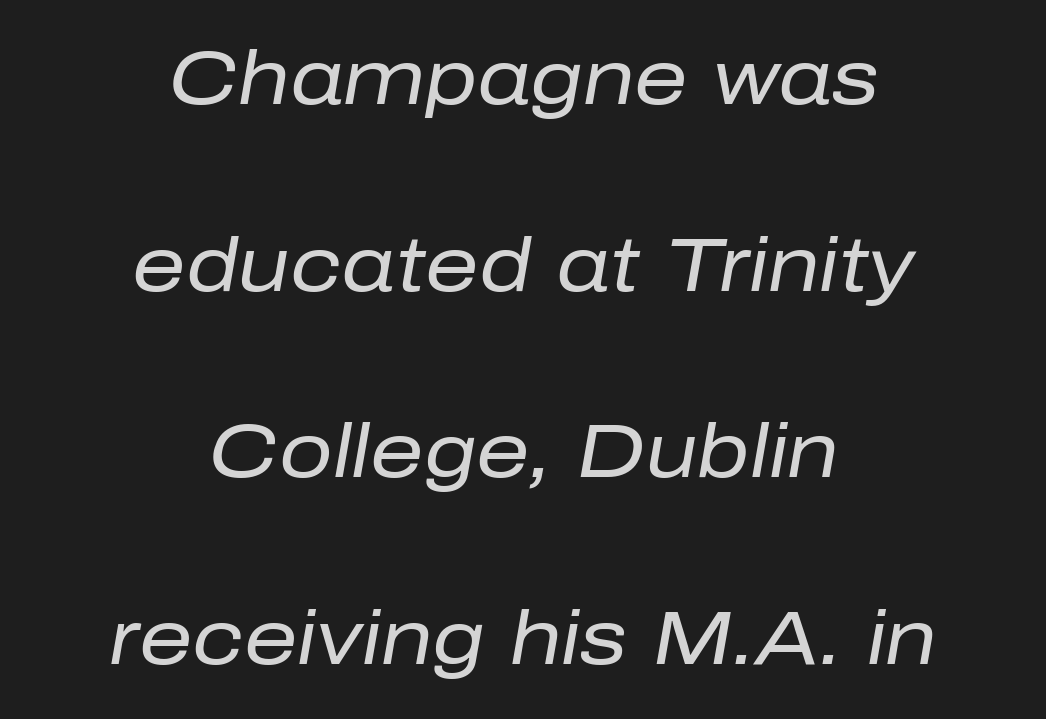
Is this a heavy cut? Hardly; it is regular or lighter. The lines are spread far apart with generous leading. A typesetter would call this proportional, since set widths differ per character. Yep, that's italic — everything's leaning.
